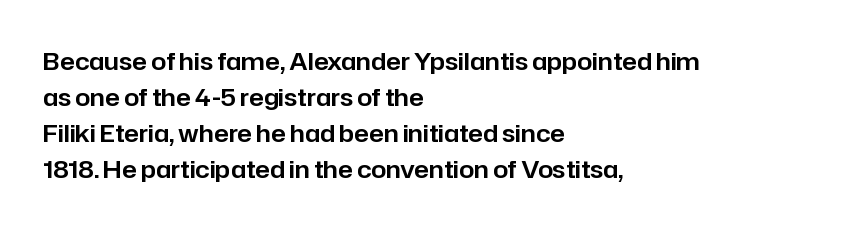
The image shows 24 px text type, upright; set left-aligned, normal line spacing (1.5x), normal letter spacing, not underlined.
